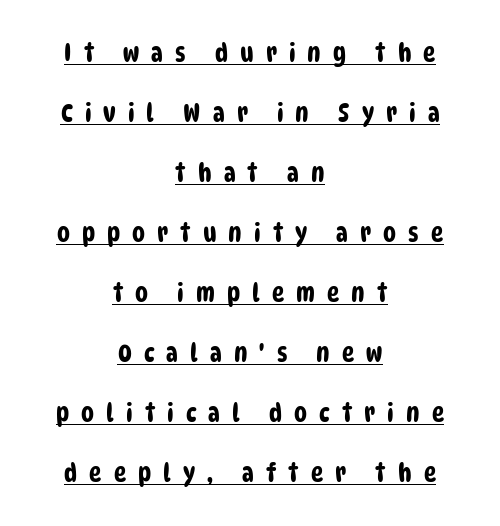
The image shows 26 px text type; set centered, loose line spacing (2.31x), unusually wide letter spacing (+0.46 em), underlined.
